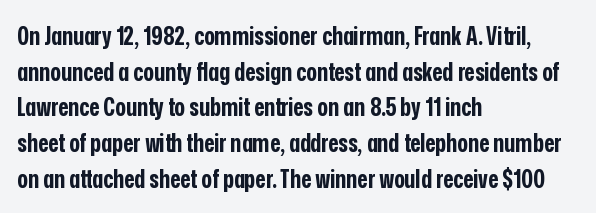
Q: Is the text bold? A: Yes.
Q: Is the text italic (slanted)? A: No, it is upright.
Q: Is the text underlined? A: No.
Q: How is the paragraph aligned? A: Left-aligned.
Q: Is the spacing between letters normal or unusually wide? A: Normal.
Q: Is the spacing between lines tight, normal or loose? A: Normal.
